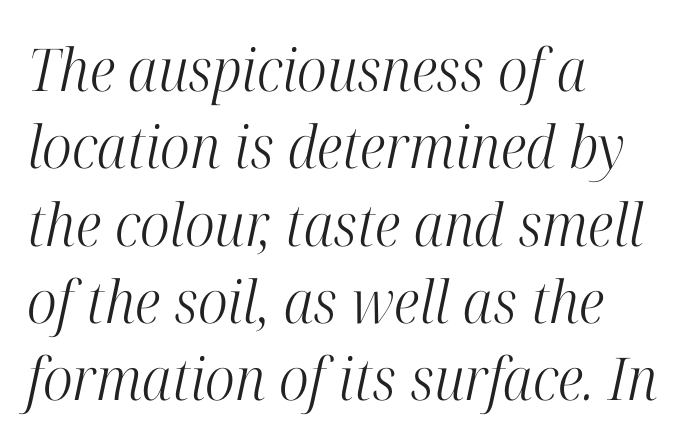
{"serif": "yes", "italic": "yes", "lean": "right", "slant_degrees": 12, "bold": "no", "weight": "light", "width": "condensed", "stroke_contrast": "high", "x_height": "medium", "monospaced": "no", "underline": "no", "align": "left", "line_spacing": "normal", "line_spacing_ratio": 1.31, "letter_spacing": "normal", "letter_spacing_em": 0.0, "glyph_px": 59}
